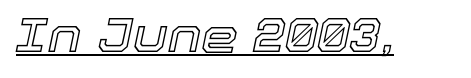
{"italic": "yes", "lean": "right", "slant_degrees": 12, "width": "normal", "x_height": "medium", "monospaced": "no", "underline": "yes", "letter_spacing": "normal", "letter_spacing_em": 0.0, "glyph_px": 47}
